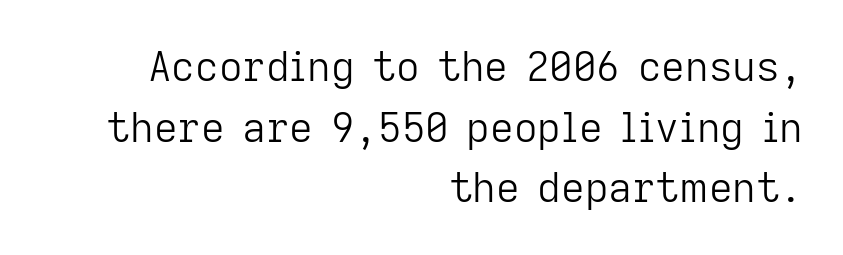
The image shows 41 px light sans-serif type, upright; set right-aligned, normal line spacing (1.48x), normal letter spacing, not underlined; low stroke contrast and a medium x-height.
